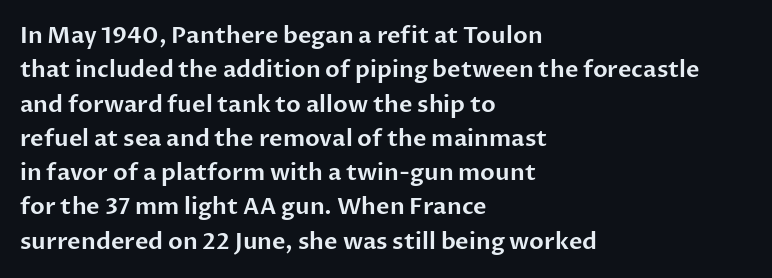
The image shows 23 px text type, upright; set left-aligned, normal line spacing (1.49x), normal letter spacing, not underlined.
